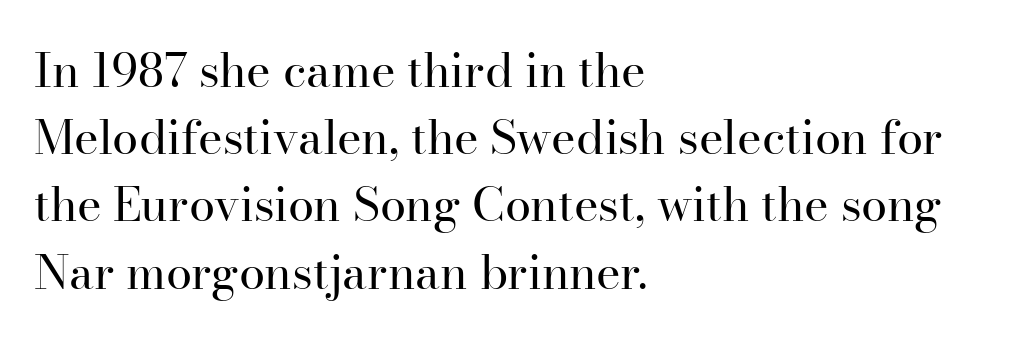
{"serif": "yes", "italic": "no", "bold": "no", "weight": "regular", "width": "normal", "stroke_contrast": "high", "x_height": "small", "monospaced": "no", "underline": "no", "align": "left", "line_spacing": "normal", "line_spacing_ratio": 1.43, "letter_spacing": "normal", "letter_spacing_em": 0.0, "glyph_px": 47}
